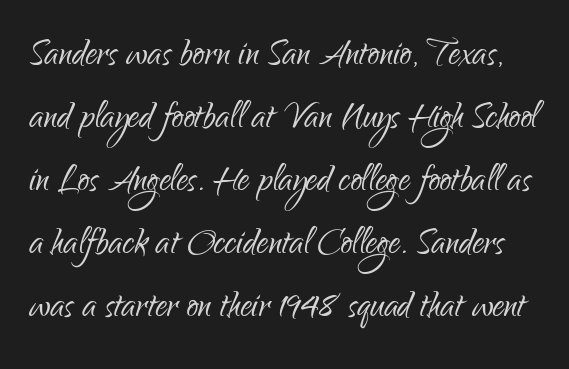
The image shows 46 px light, condensed sans-serif type; set normal line spacing (1.37x), normal letter spacing, not underlined; low stroke contrast and a small x-height.
